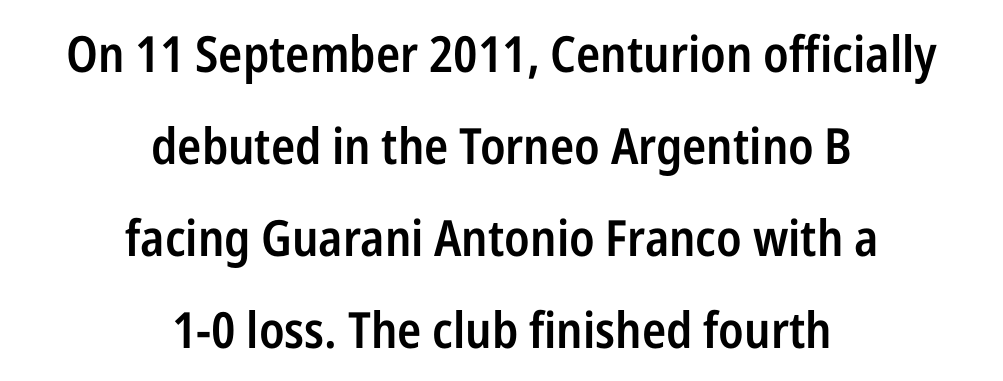
Type without underlining. Weight: semibold (demi). Short and long lines alike share a common midpoint. The letters carry no serifs — their stems end cleanly without finishing strokes.
